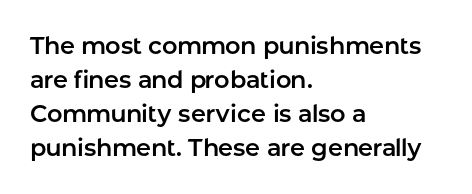
Each word holds together tightly as a unit, with standard inter-letter gaps. Horizontally, the lines are justified to the leading edge only. Check the space under the baseline: it is left empty. Leading matches the norm, producing a regular column.
